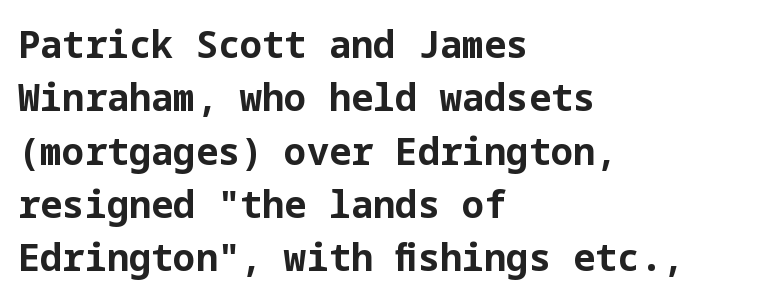
The image shows 37 px bold sans-serif type, upright; set left-aligned, normal line spacing (1.44x), normal letter spacing, not underlined; low stroke contrast and a medium x-height.
